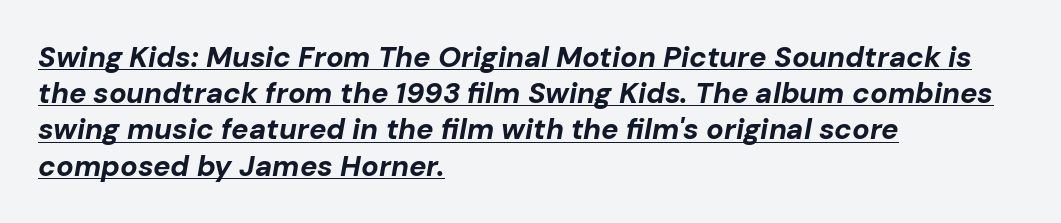
The letters sit at their default tracking, neither squeezed nor spread. Leftover space on each line is placed entirely after the last word. Notice how descenders clear the ascenders below comfortably — that's standard leading. The whole block is typeset with a tilt.
